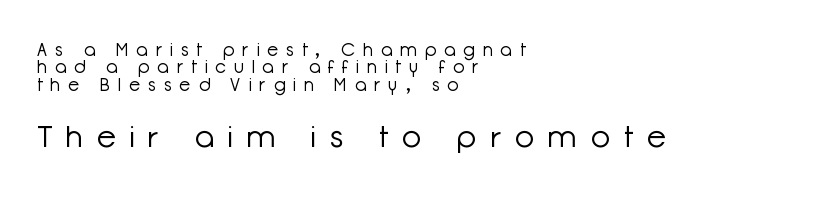
Q: Is the text bold? A: No.
Q: Is the text italic (slanted)? A: No, it is upright.
Q: Is the typeface a serif or a sans-serif typeface? A: Sans-serif.
Q: Is the text underlined? A: No.
Q: How is the paragraph aligned? A: Left-aligned.
Q: Is the spacing between letters normal or unusually wide? A: Unusually wide.
Q: Is the spacing between lines tight, normal or loose? A: Tight.
Q: Which block of text is set in a larger size, the first (top) or the second (bottom)? A: The second (bottom) one.
Q: Width (condensed, normal, or wide)? A: Normal.
Q: Stroke contrast? A: Low.
Q: x-height? A: Medium.
Q: Monospaced? A: No.
